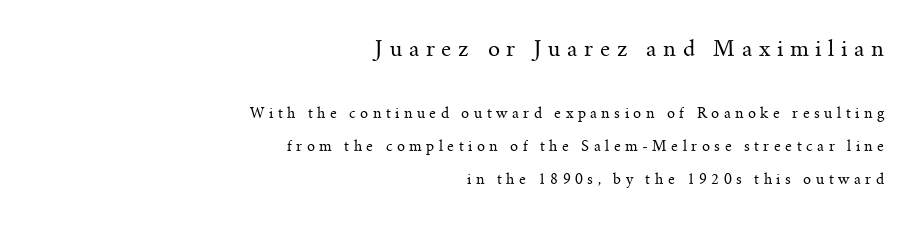
The image shows 21 px text type, upright; set right-aligned, loose line spacing (2.38x), unusually wide letter spacing (+0.32 em), not underlined; the first (top) block is 1.5x larger.
